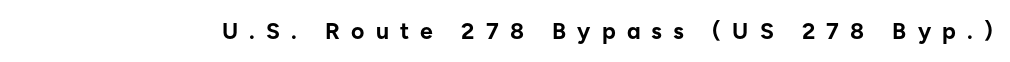
{"italic": "no", "bold": "yes", "underline": "no", "letter_spacing": "wide", "letter_spacing_em": 0.49, "glyph_px": 23}
